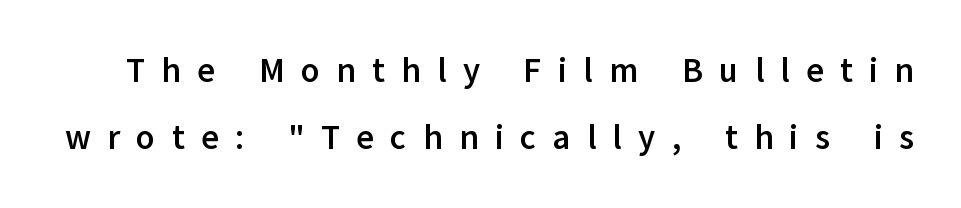
The image shows 34 px semibold sans-serif type, upright; set loose line spacing (1.96x), unusually wide letter spacing (+0.48 em), not underlined; low stroke contrast and a medium x-height.
